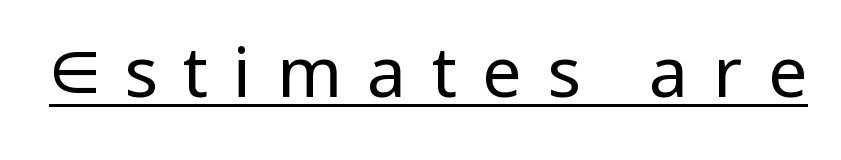
The image shows 70 px regular-weight sans-serif type, upright; set unusually wide letter spacing (+0.36 em), underlined; low stroke contrast and a medium x-height.
